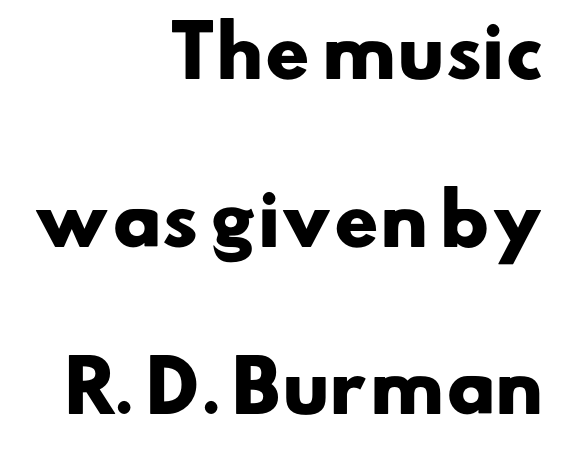
The image shows 69 px heavy, wide sans-serif type; set right-aligned, loose line spacing (2.43x), normal letter spacing, not underlined; low stroke contrast and a small x-height.
